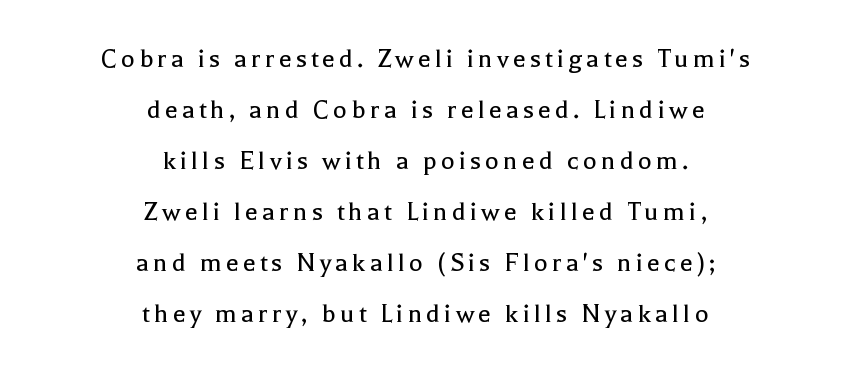
You could not count columns in this text — the font is proportionally spaced. In terms of posture, this sample is upright. Layout note: lines centered. The type family on display is of the serif kind. Bare-footed words on every line. A quiet, ordinary-to-light weight characterises the typeface.
